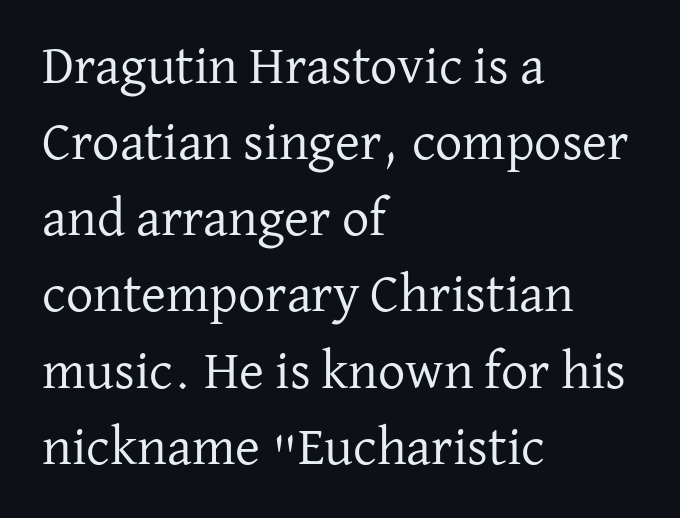
There is no visible air inserted between adjacent glyphs. Do the letters lean? They stand straight. Has an underline been added? It has not. If you drew a ruler down the left edge, every line would touch it. The glyphs in this specimen are seriffed. Nothing heavy about these letters — not bold at all.
